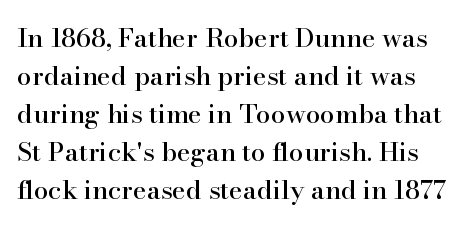
Q: Is the text italic (slanted)? A: No, it is upright.
Q: Is the text underlined? A: No.
Q: Is the spacing between letters normal or unusually wide? A: Normal.
Q: Is the spacing between lines tight, normal or loose? A: Normal.
